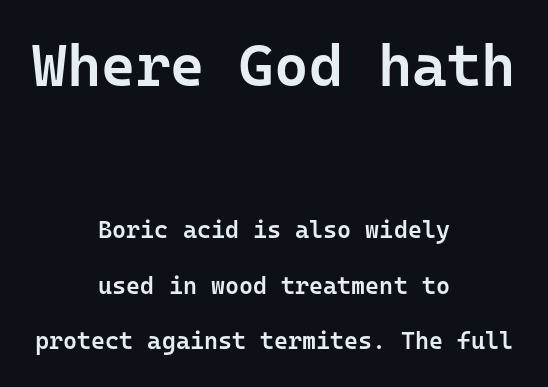
{"serif": "no", "italic": "no", "bold": "semi", "weight": "semibold", "width": "normal", "stroke_contrast": "low", "x_height": "medium", "monospaced": "yes", "underline": "no", "align": "center", "line_spacing": "loose", "line_spacing_ratio": 2.32, "letter_spacing": "normal", "letter_spacing_em": 0.0, "larger_block": "first", "size_ratio": 2.46, "glyph_px": 59}
